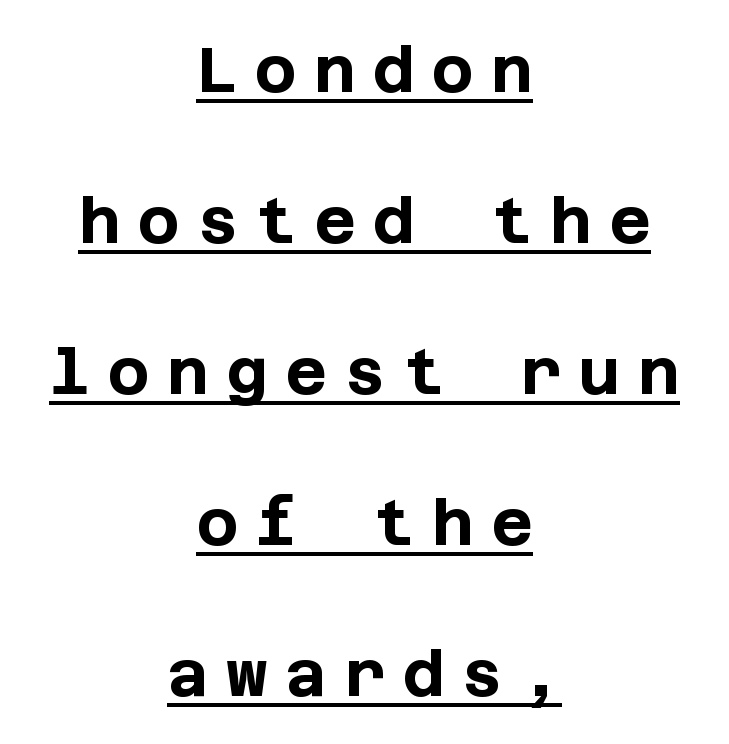
{"serif": "no", "italic": "no", "bold": "yes", "weight": "bold", "width": "normal", "stroke_contrast": "low", "x_height": "large", "underline": "yes", "align": "center", "line_spacing": "loose", "line_spacing_ratio": 2.36, "letter_spacing": "wide", "letter_spacing_em": 0.27, "glyph_px": 64}
